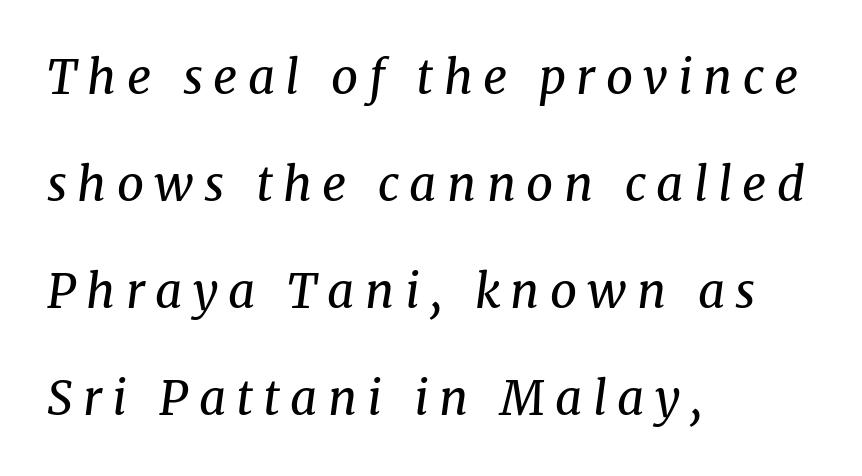
Q: Is the text bold? A: No.
Q: Is the text italic (slanted)? A: Yes, it leans right by about 8 degrees.
Q: Is the typeface a serif or a sans-serif typeface? A: Serif.
Q: Is the text underlined? A: No.
Q: How is the paragraph aligned? A: Left-aligned.
Q: Is the spacing between letters normal or unusually wide? A: Unusually wide.
Q: Is the spacing between lines tight, normal or loose? A: Loose.
Q: Width (condensed, normal, or wide)? A: Normal.
Q: Stroke contrast? A: Medium.
Q: x-height? A: Medium.
Q: Monospaced? A: No.
